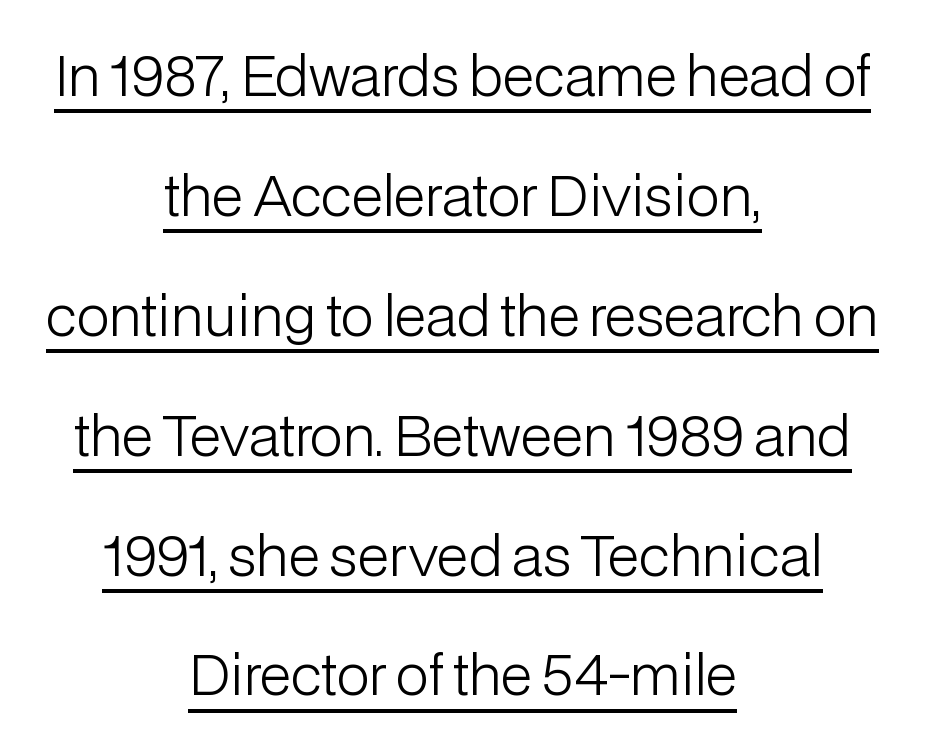
Q: Is the text bold? A: No.
Q: Is the text italic (slanted)? A: No, it is upright.
Q: Is the typeface a serif or a sans-serif typeface? A: Sans-serif.
Q: Is the text underlined? A: Yes.
Q: How is the paragraph aligned? A: Centered.
Q: Is the spacing between letters normal or unusually wide? A: Normal.
Q: Is the spacing between lines tight, normal or loose? A: Loose.
Q: Width (condensed, normal, or wide)? A: Normal.
Q: Stroke contrast? A: Low.
Q: x-height? A: Medium.
Q: Monospaced? A: No.
